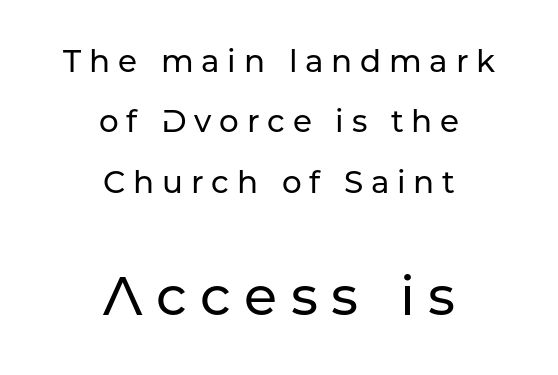
The image shows 54 px sans-serif type, upright; set centered, loose line spacing (1.95x), unusually wide letter spacing (+0.25 em), not underlined; the second (bottom) block is 1.74x larger; low stroke contrast and a medium x-height.
